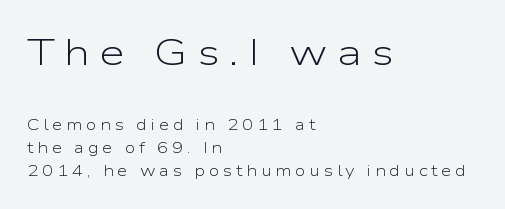
The space between consecutive lines is moderate. Decoration check: the copy has no underline. You get the large type first, then a drop to smaller type. The letters advance in unequal steps, a hallmark of proportional type. The text was rendered using a sans face with plain stroke endings. The gaps between neighbouring characters are conspicuously large.
